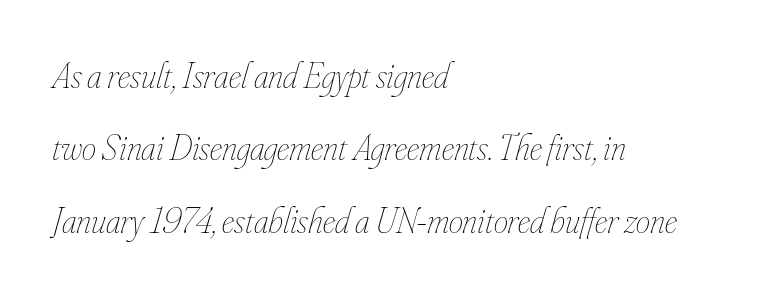
The image shows 36 px thin, condensed type, italic (leaning right); set left-aligned, loose line spacing (2.01x), normal letter spacing, not underlined; low stroke contrast and a small x-height.
